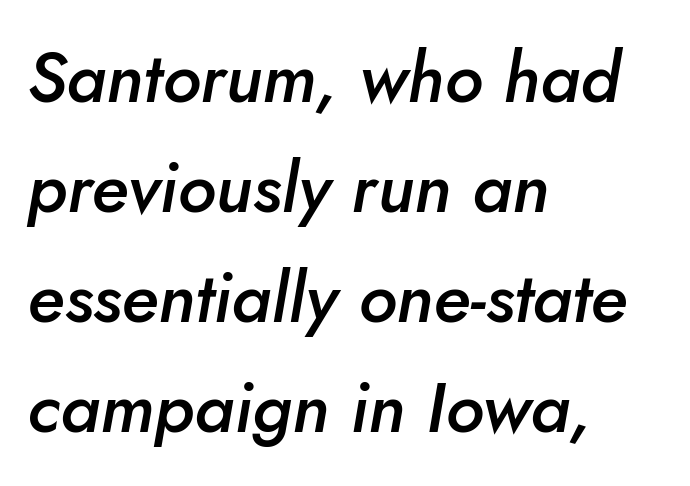
{"italic": "yes", "lean": "right", "slant_degrees": 5, "bold": "semi", "weight": "semibold", "width": "normal", "stroke_contrast": "low", "x_height": "small", "monospaced": "no", "underline": "no", "align": "left", "line_spacing": "normal", "line_spacing_ratio": 1.57, "letter_spacing": "normal", "letter_spacing_em": 0.0, "glyph_px": 70}
